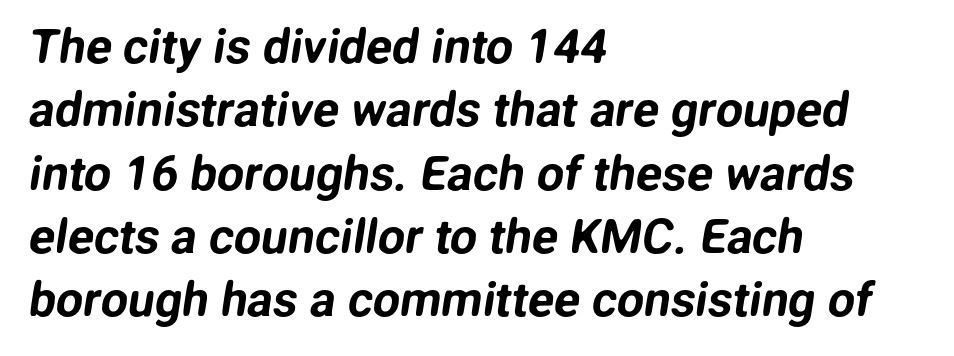
{"serif": "no", "width": "normal", "stroke_contrast": "low", "x_height": "medium", "monospaced": "no", "underline": "no", "align": "left", "line_spacing": "normal", "line_spacing_ratio": 1.32, "letter_spacing": "normal", "letter_spacing_em": 0.0, "glyph_px": 48}
